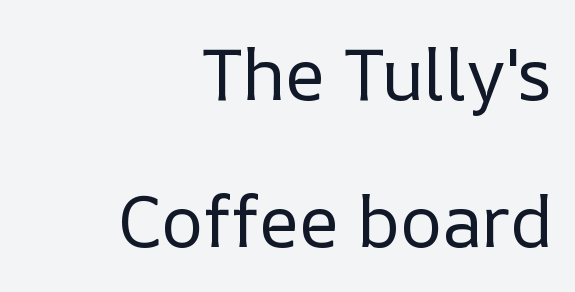
The image shows 72 px regular-weight type, upright; set right-aligned, loose line spacing (2.04x), normal letter spacing, not underlined; low stroke contrast and a medium x-height.
